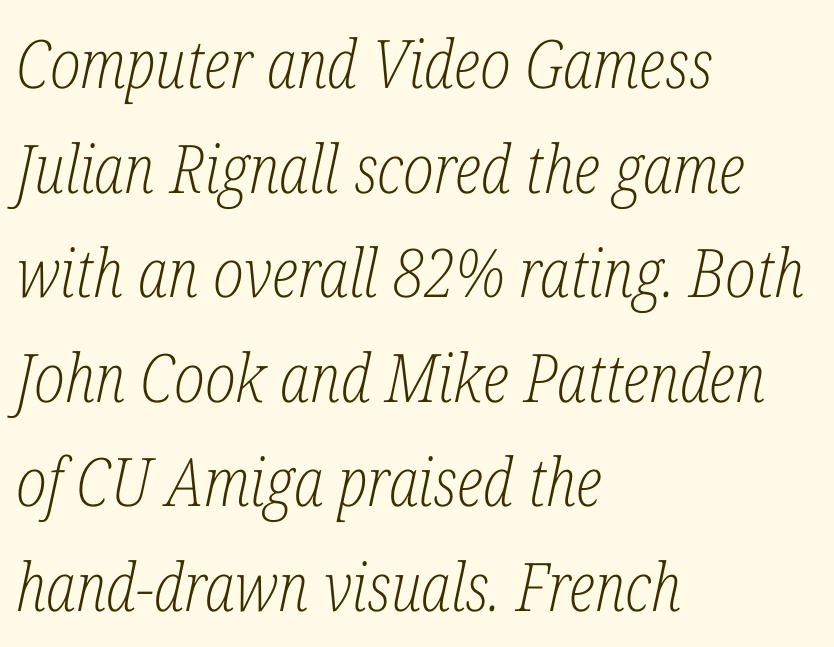
The image shows 67 px light, condensed serif type, italic (leaning right); set left-aligned, normal line spacing (1.56x), normal letter spacing, not underlined; low stroke contrast and a medium x-height.
